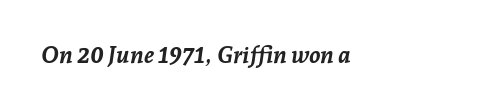
Q: Is the text bold? A: Yes.
Q: Is the text italic (slanted)? A: Yes, it leans right by about 7 degrees.
Q: Is the text underlined? A: No.
Q: Is the spacing between letters normal or unusually wide? A: Normal.
